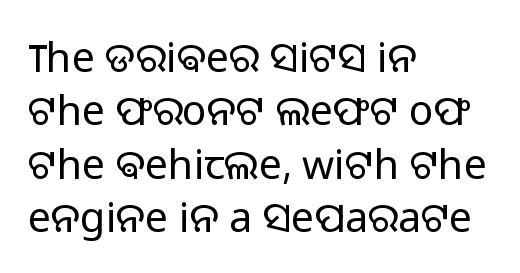
{"serif": "no", "italic": "no", "bold": "no", "weight": "light", "width": "normal", "stroke_contrast": "low", "x_height": "medium", "monospaced": "no", "underline": "no", "align": "left", "line_spacing": "normal", "line_spacing_ratio": 1.3, "letter_spacing": "normal", "letter_spacing_em": 0.0, "glyph_px": 41}
